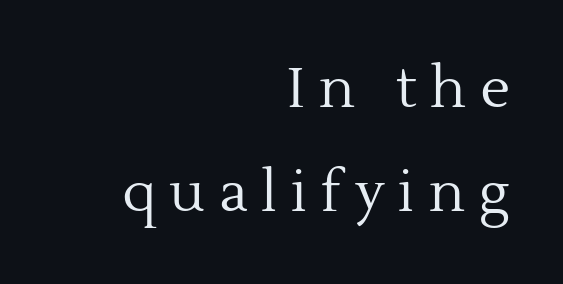
The image shows 56 px regular-weight serif type, upright; set right-aligned, line spacing 1.86x, unusually wide letter spacing (+0.25 em), not underlined; a medium x-height.
